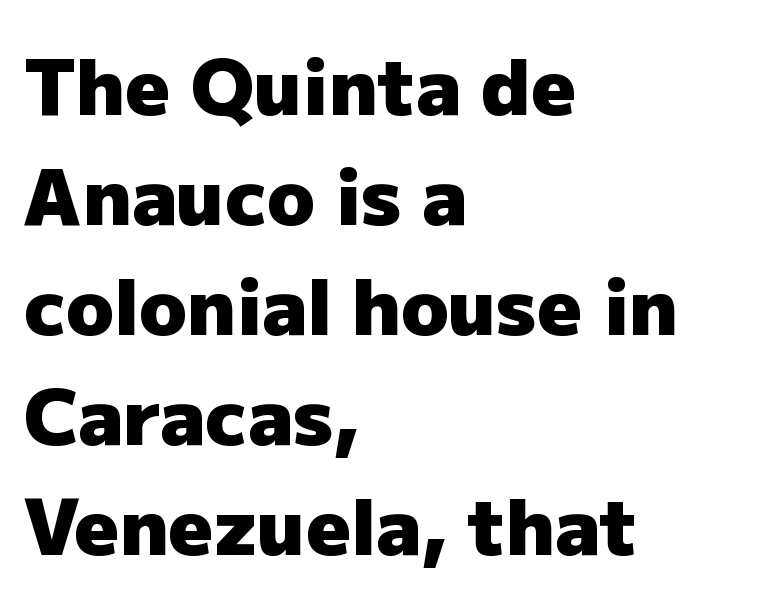
Does extra space separate the letters? No, they use regular spacing. The lines in this sample share a left origin and differ only in where they stop. A sans-serif font was chosen for this passage. A typesetter would call this leading conventional body-copy spacing. The glyphs are unaccompanied by any horizontal stroke below them. Here the designer chose a conventional face with non-uniform glyph widths.
